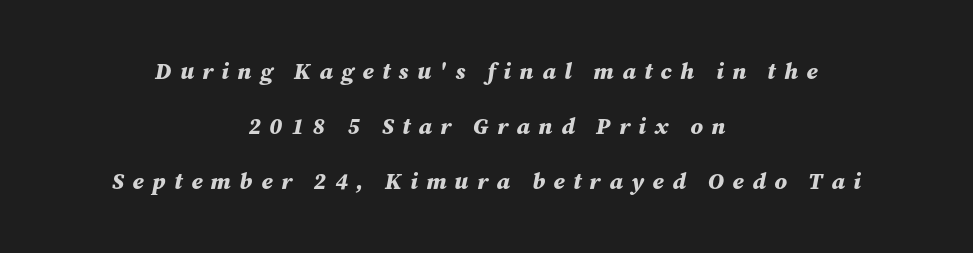
Q: Is the text bold? A: Yes.
Q: Is the text italic (slanted)? A: Yes, it leans right by about 12 degrees.
Q: Is the text underlined? A: No.
Q: How is the paragraph aligned? A: Centered.
Q: Is the spacing between letters normal or unusually wide? A: Unusually wide.
Q: Is the spacing between lines tight, normal or loose? A: Loose.
